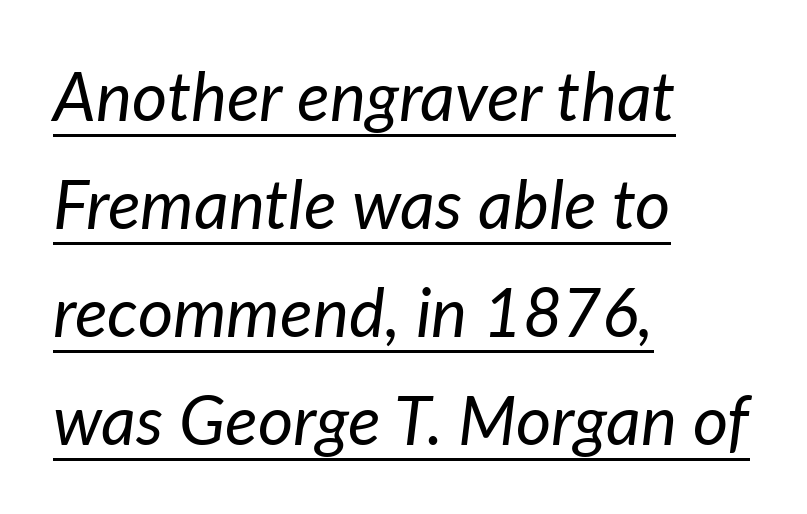
Q: Is the text bold? A: No.
Q: Is the text italic (slanted)? A: Yes, it leans right by about 7 degrees.
Q: Is the text underlined? A: Yes.
Q: How is the paragraph aligned? A: Left-aligned.
Q: Is the spacing between letters normal or unusually wide? A: Normal.
Q: Is the spacing between lines tight, normal or loose? A: Normal.
Q: Width (condensed, normal, or wide)? A: Normal.
Q: Stroke contrast? A: Low.
Q: x-height? A: Medium.
Q: Monospaced? A: No.
